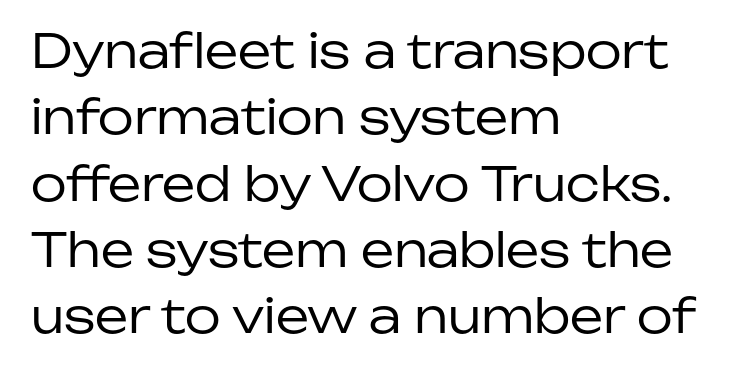
Q: Is the text bold? A: No.
Q: Is the text italic (slanted)? A: No, it is upright.
Q: Is the typeface a serif or a sans-serif typeface? A: Sans-serif.
Q: Is the text underlined? A: No.
Q: How is the paragraph aligned? A: Left-aligned.
Q: Is the spacing between letters normal or unusually wide? A: Normal.
Q: Is the spacing between lines tight, normal or loose? A: Normal.
Q: Width (condensed, normal, or wide)? A: Normal.
Q: Stroke contrast? A: Low.
Q: x-height? A: Medium.
Q: Monospaced? A: No.
